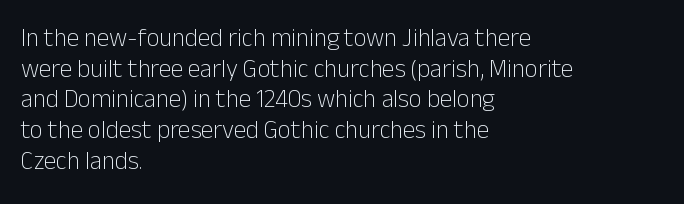
The letters look calm and open, with moderate or lighter stems. Descenders are the only things crossing below the line. Left-aligned paragraph, ragged on the right. Short note: letters normally spaced.
